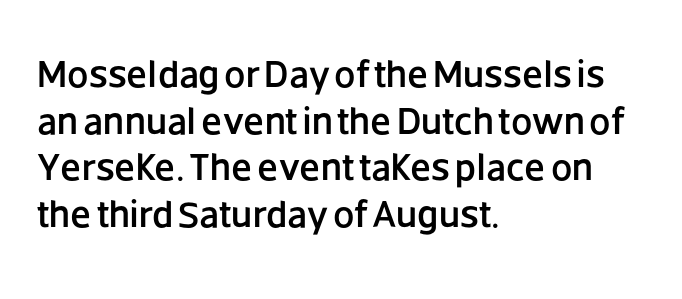
These lines keep a tight, regular rhythm from letter to letter. Spacing verdict: proportional, widths tailored to each character. Line beginnings align vertically; line endings do not. The lettering stays uniformly vertical, giving the passage a roman look.
